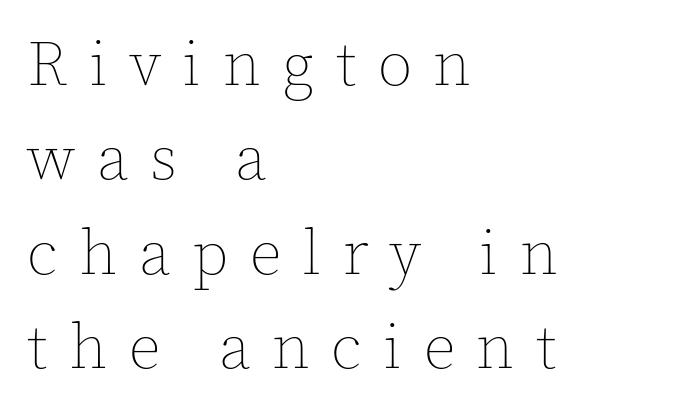
Q: Is the text bold? A: No.
Q: Is the text italic (slanted)? A: No, it is upright.
Q: Is the text underlined? A: No.
Q: How is the paragraph aligned? A: Left-aligned.
Q: Is the spacing between letters normal or unusually wide? A: Unusually wide.
Q: Is the spacing between lines tight, normal or loose? A: Normal.
Q: Width (condensed, normal, or wide)? A: Normal.
Q: x-height? A: Medium.
Q: Monospaced? A: No.
